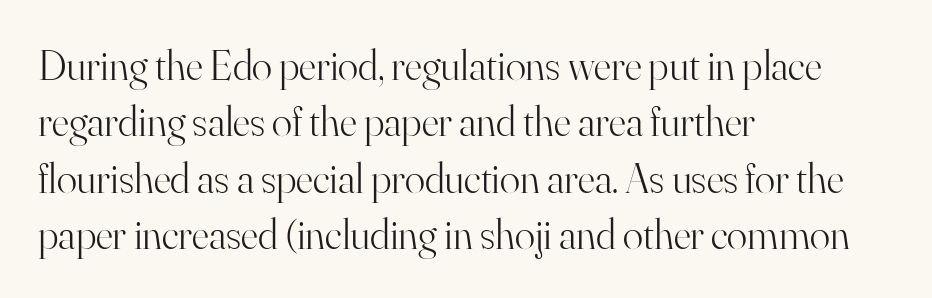
Q: Is the text bold? A: No.
Q: Is the text italic (slanted)? A: No, it is upright.
Q: Is the typeface a serif or a sans-serif typeface? A: Serif.
Q: Is the text underlined? A: No.
Q: How is the paragraph aligned? A: Left-aligned.
Q: Is the spacing between letters normal or unusually wide? A: Normal.
Q: Is the spacing between lines tight, normal or loose? A: Normal.
Q: Width (condensed, normal, or wide)? A: Normal.
Q: Stroke contrast? A: High.
Q: x-height? A: Small.
Q: Monospaced? A: No.
